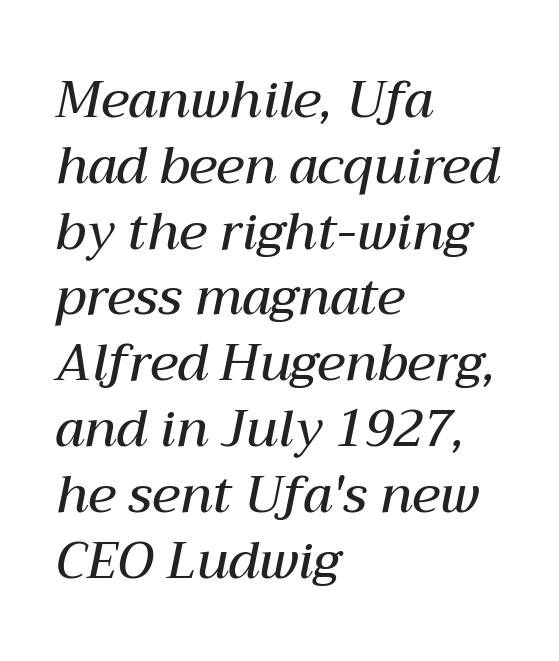
{"italic": "yes", "lean": "right", "slant_degrees": 12, "bold": "semi", "weight": "semibold", "width": "normal", "stroke_contrast": "medium", "x_height": "medium", "monospaced": "no", "underline": "no", "align": "left", "line_spacing": "normal", "line_spacing_ratio": 1.29, "letter_spacing": "normal", "letter_spacing_em": 0.0, "glyph_px": 51}
